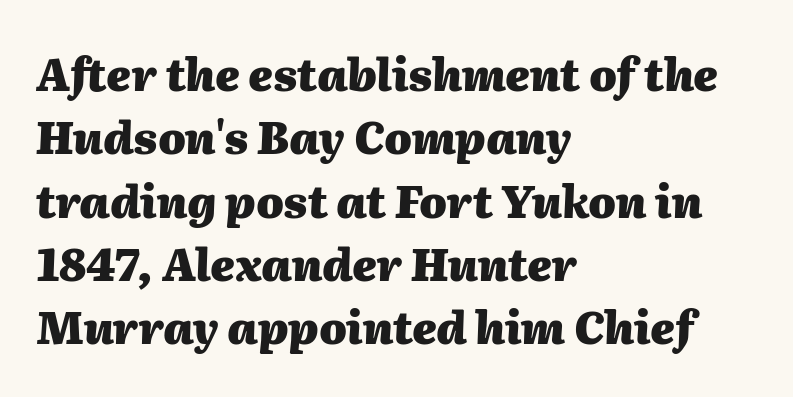
Check the space under the baseline: it is left empty. Is this a fixed-width face? No — the glyphs have proportional, varying widths. Line starts are locked; line ends wander. Each word holds together tightly as a unit, with standard inter-letter gaps.
